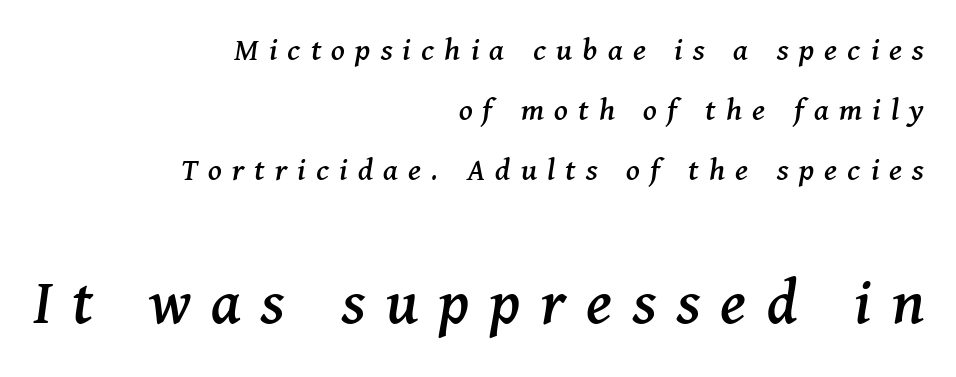
Clear beneath every line of the passage. Would a proofreader flag this as italicized? Yes. Casual observation: everything's shoved over to the right. The emphasis by scale lands on block number two, below.
